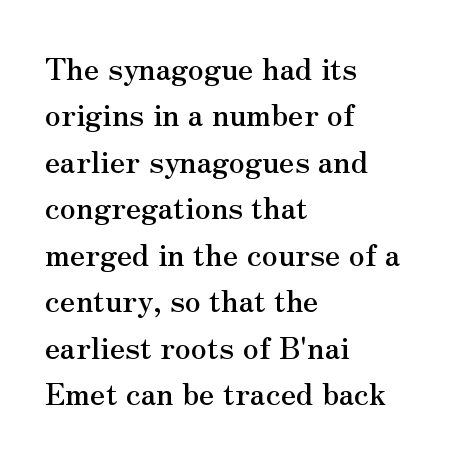
The image shows 30 px serif type, upright; set left-aligned, normal line spacing (1.55x), normal letter spacing, not underlined; medium stroke contrast and a small x-height.
